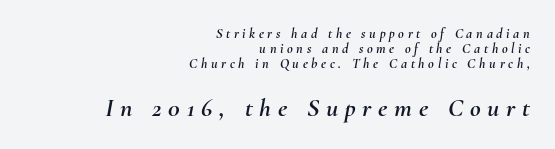
The image shows 26 px text type, italic (leaning right); set right-aligned, tight line spacing (1.07x), unusually wide letter spacing (+0.26 em), not underlined; the second (bottom) block is 1.86x larger.
